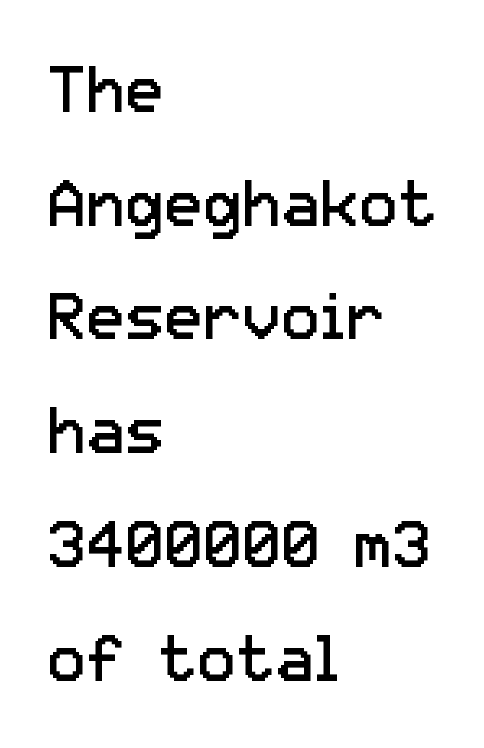
Compared with a centered layout, this one pins lines to the left instead. The cut favours lightness, reaching ordinary text weight at its darkest. Here the designer chose a conventional face with non-uniform glyph widths. Do the letters lean? They stand straight. This sample uses a sans-serif face.
